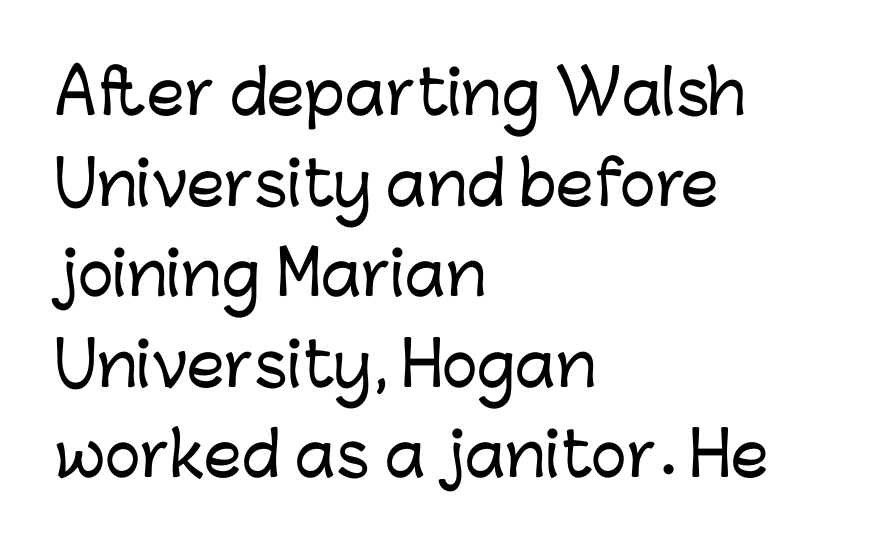
The type sits square on the baseline with zero lean. The ragged edge is on the right, which tells us the setting is flush left. The passage shown stacks its lines at a standard gap. The letters advance in unequal steps, a hallmark of proportional type. Compared with typical body copy, the letter spacing here is the same.
